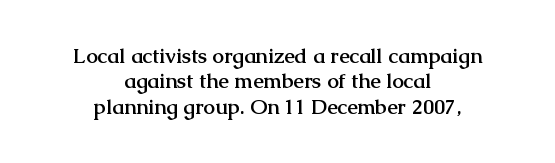
{"italic": "no", "bold": "yes", "underline": "no", "align": "center", "line_spacing_ratio": 1.21, "letter_spacing": "normal", "letter_spacing_em": 0.0, "glyph_px": 21}
